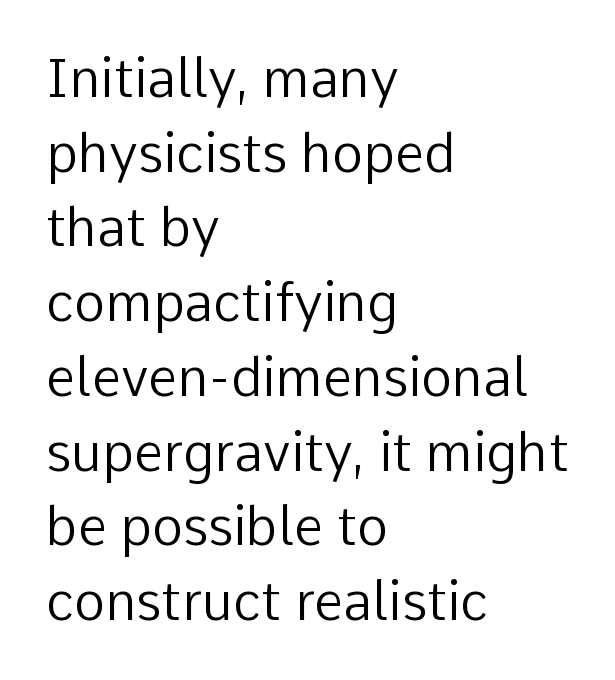
Unlike a traditional serif, this face leaves its strokes unadorned. Does the leading feel generous? No, just average. The characters are drawn with everyday or finer stroke widths. This sample uses plain, unmodified letter spacing.
